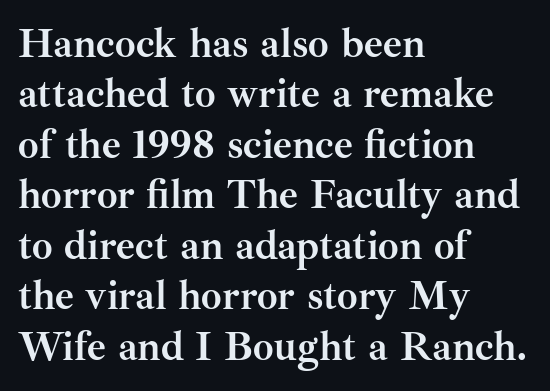
{"serif": "yes", "italic": "no", "bold": "yes", "weight": "semibold", "width": "normal", "stroke_contrast": "medium", "x_height": "small", "monospaced": "no", "underline": "no", "align": "left", "line_spacing_ratio": 1.23, "letter_spacing": "normal", "letter_spacing_em": 0.0, "glyph_px": 41}
